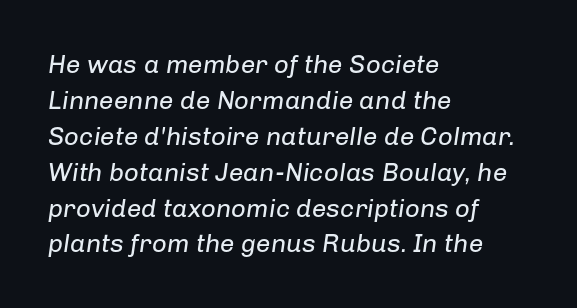
The image shows 26 px text type, italic (leaning right); set left-aligned, normal line spacing (1.38x), normal letter spacing, not underlined.
